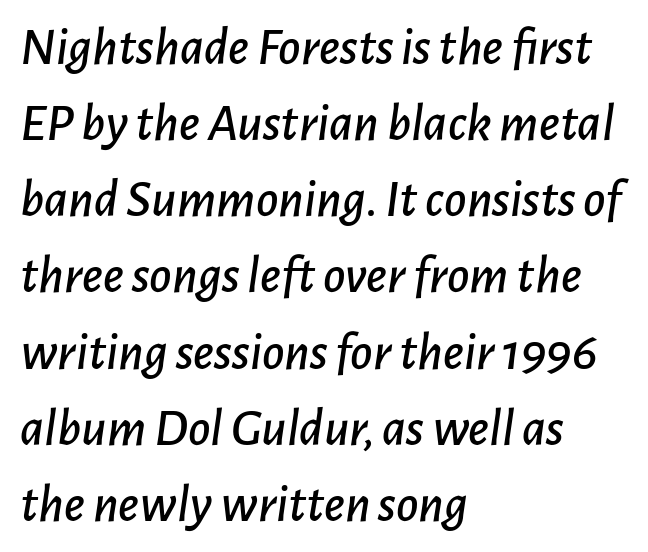
Q: Is the text italic (slanted)? A: Yes, it leans right by about 7 degrees.
Q: Is the text underlined? A: No.
Q: How is the paragraph aligned? A: Left-aligned.
Q: Is the spacing between letters normal or unusually wide? A: Normal.
Q: Is the spacing between lines tight, normal or loose? A: Normal.
Q: Width (condensed, normal, or wide)? A: Normal.
Q: Stroke contrast? A: Low.
Q: x-height? A: Medium.
Q: Monospaced? A: No.
